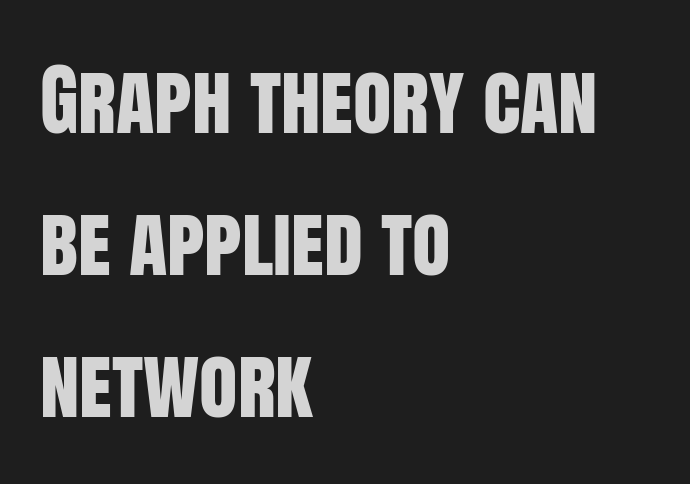
Q: Is the text italic (slanted)? A: No, it is upright.
Q: Is the typeface a serif or a sans-serif typeface? A: Sans-serif.
Q: Is the text underlined? A: No.
Q: How is the paragraph aligned? A: Left-aligned.
Q: Is the spacing between letters normal or unusually wide? A: Normal.
Q: Width (condensed, normal, or wide)? A: Condensed.
Q: Stroke contrast? A: Low.
Q: x-height? A: Large.
Q: Monospaced? A: No.
